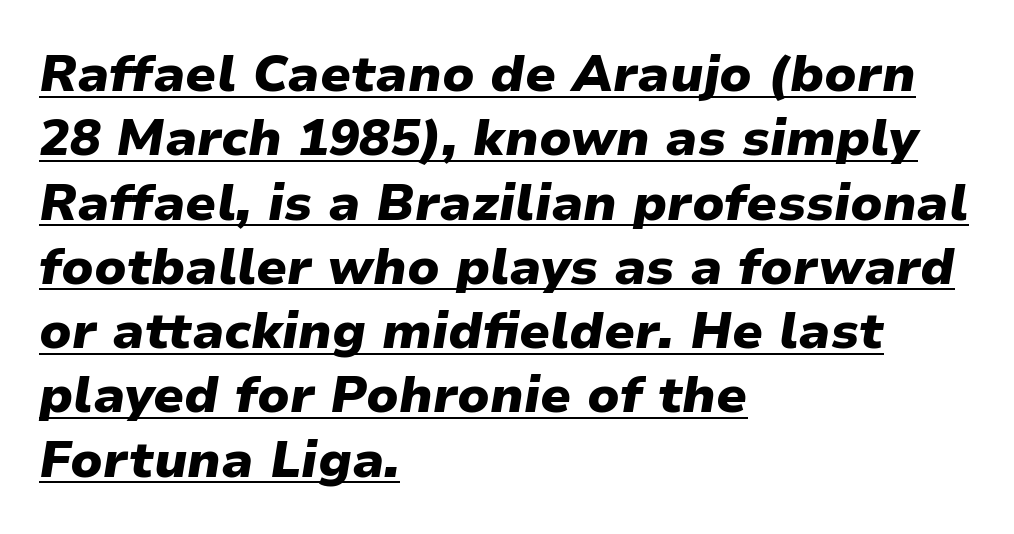
{"italic": "yes", "lean": "right", "slant_degrees": 9, "bold": "yes", "weight": "heavy", "width": "normal", "stroke_contrast": "low", "x_height": "medium", "monospaced": "no", "underline": "yes", "align": "left", "line_spacing": "normal", "line_spacing_ratio": 1.26, "letter_spacing": "normal", "letter_spacing_em": 0.0, "glyph_px": 51}
